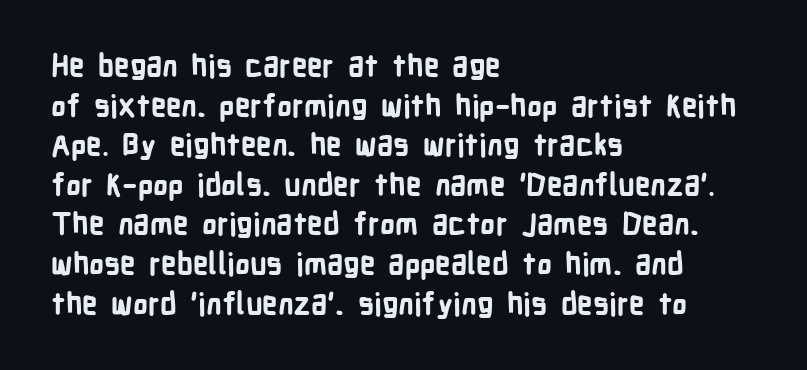
{"serif": "no", "italic": "no", "bold": "yes", "weight": "bold", "width": "condensed", "stroke_contrast": "low", "x_height": "medium", "monospaced": "no", "underline": "no", "align": "left", "line_spacing": "normal", "line_spacing_ratio": 1.32, "letter_spacing": "normal", "letter_spacing_em": 0.0, "glyph_px": 30}
